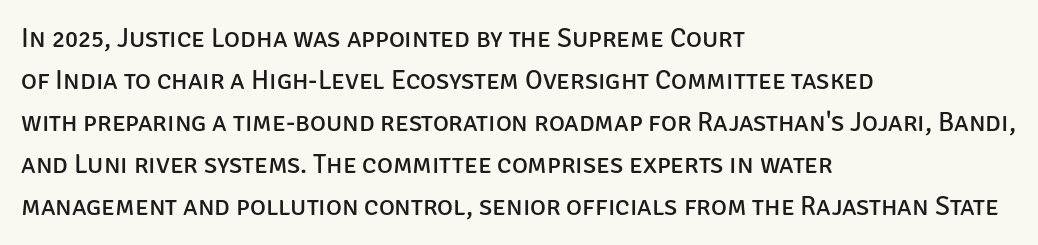
Each new line begins a customary step beneath the previous one. The passage shown is not underscored anywhere. Weight: not bold — regular or lighter. Nope, not italic — everything's standing straight. A classic flush-left, rag-right setting is used for this passage.
